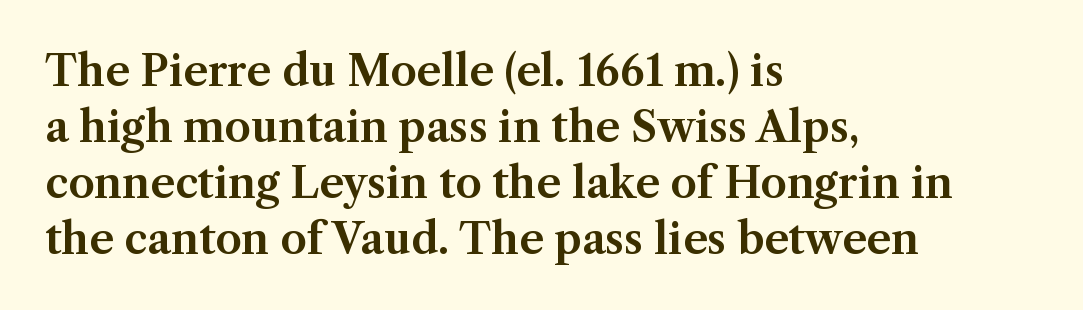
Here the designer chose a conventional face with non-uniform glyph widths. Is there any slant? The stems are plumb. You could call the tracking neutral — neither tight nor loose. The designer went with a serif here, giving each stem small feet. The space between consecutive lines is moderate.
